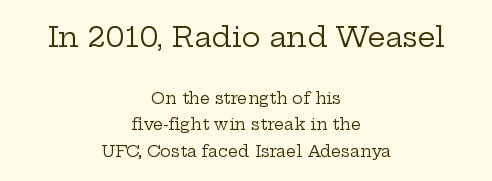
The characters are drawn with everyday or finer stroke widths. Are there feet on the stems? There are — it's a serif. Lines of text with bare space underneath. Is this a fixed-width face? No — the glyphs have proportional, varying widths. The rows are spaced the way most documents space them.
